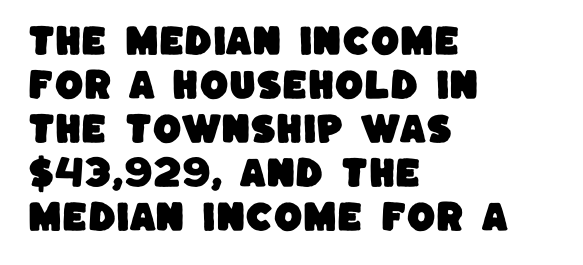
The image shows 33 px sans-serif type; set left-aligned, normal line spacing (1.33x), normal letter spacing, not underlined; low stroke contrast and a large x-height.
